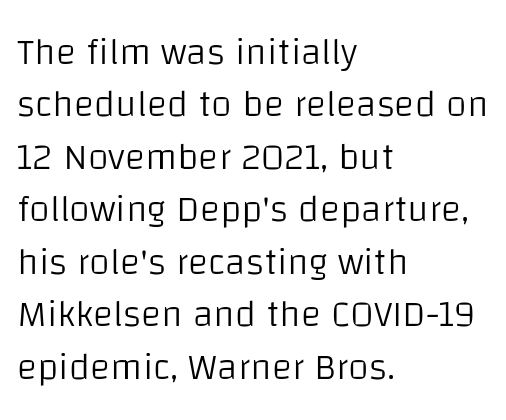
The type is set solid horizontally, with unmodified tracking. Weight: not bold — regular or lighter. A typesetter would mark this as roman, not italic. Summary of vertical rhythm: regular, with standard interline spacing.
